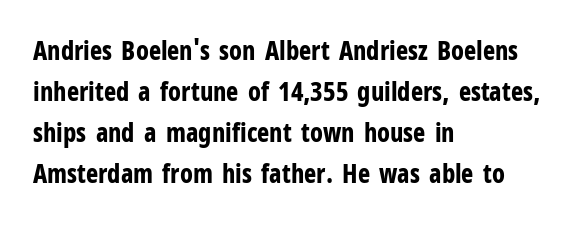
{"italic": "no", "bold": "yes", "underline": "no", "align": "left", "line_spacing": "normal", "line_spacing_ratio": 1.58, "letter_spacing": "normal", "letter_spacing_em": 0.0, "glyph_px": 26}
